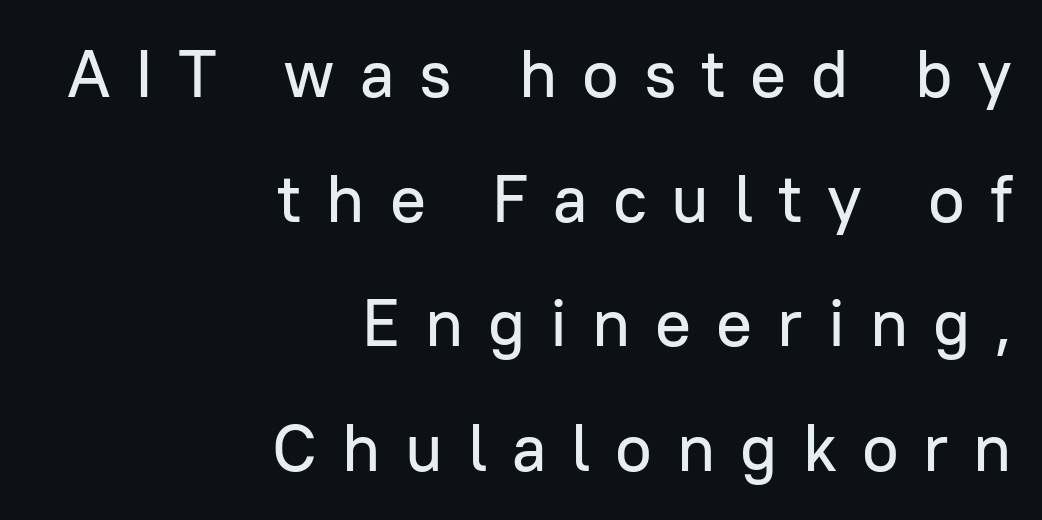
Inter-character spacing is expanded well beyond the font's built-in metrics. These lines are composed in type without serifs. Looks like regular typesetting: each glyph gets only the width it needs. Leftover space on each line is placed entirely before the opening word. Is there any slant? The stems are plumb.
